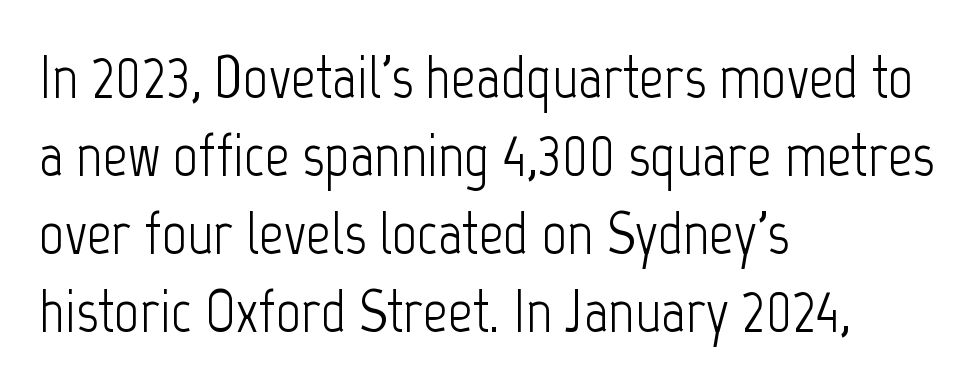
{"serif": "no", "italic": "no", "bold": "no", "weight": "light", "width": "condensed", "stroke_contrast": "low", "x_height": "medium", "monospaced": "no", "underline": "no", "align": "left", "line_spacing": "normal", "line_spacing_ratio": 1.28, "letter_spacing": "normal", "letter_spacing_em": 0.0, "glyph_px": 61}
